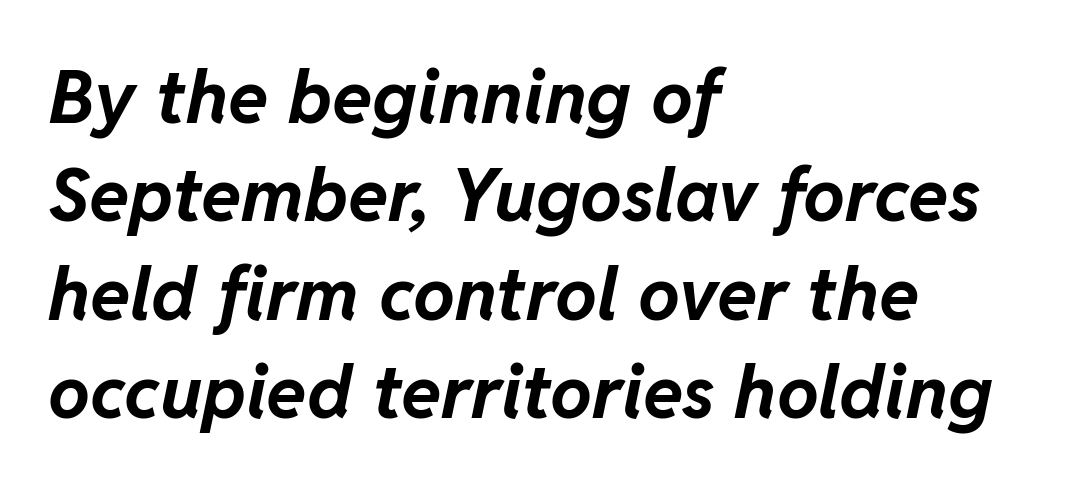
Vertical spacing — default. The lines are quadded left. Type without underlining. These lines were composed using italics. Chunky letters — that's bold for sure.
